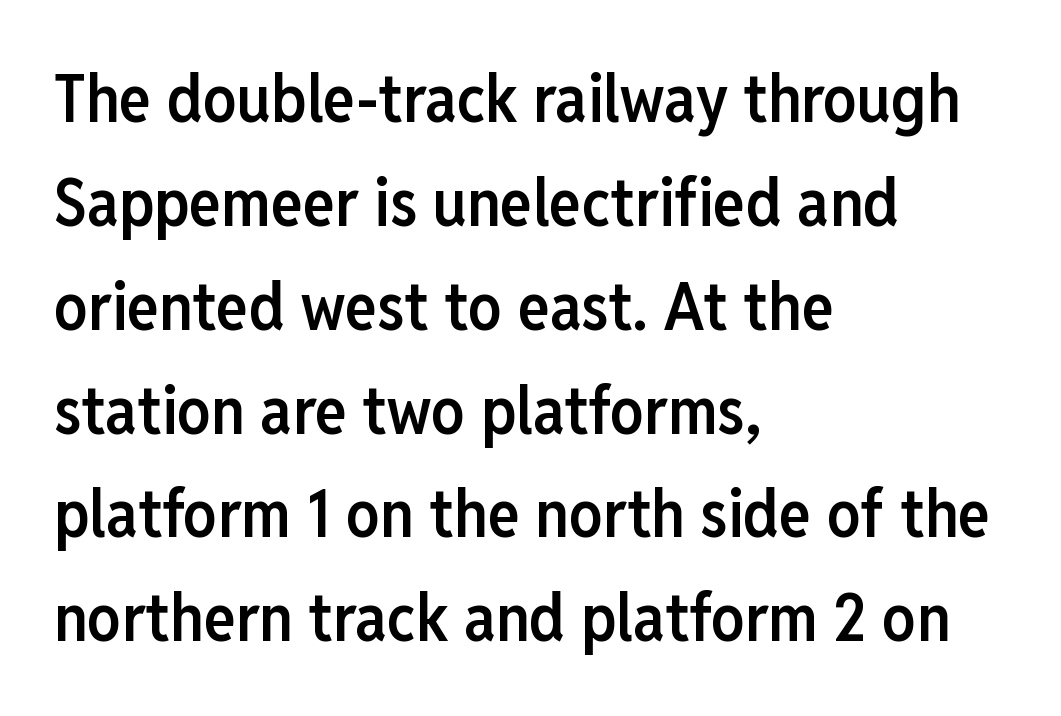
{"serif": "no", "italic": "no", "bold": "semi", "weight": "semibold", "width": "condensed", "stroke_contrast": "low", "x_height": "medium", "monospaced": "no", "underline": "no", "align": "left", "line_spacing": "normal", "line_spacing_ratio": 1.55, "letter_spacing": "normal", "letter_spacing_em": 0.0, "glyph_px": 67}
